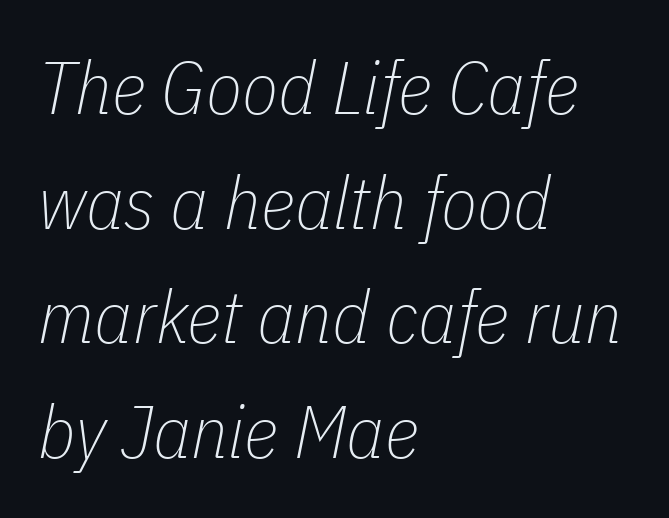
Leftover space on each line is placed entirely after the last word. Here the designer chose a conventional face with non-uniform glyph widths. Honestly, there is no underline to notice here at all. The lines sit at an ordinary, default distance from one another.
